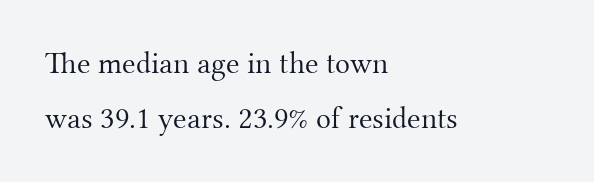
I'd call this a serif setting — the letters wear small feet. Alignment: flush left. A typesetter would mark this as roman, not italic. No letter is thick-stroked: the sample isn't bold. This sample has the flowing, uneven cadence of proportional lettering.
